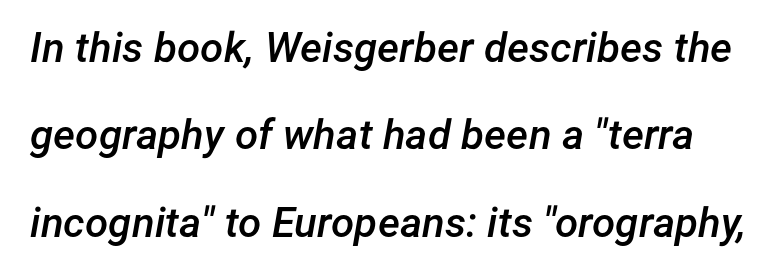
The image shows 42 px semibold type, italic (leaning right); set loose line spacing (2.08x), normal letter spacing, not underlined; low stroke contrast and a medium x-height.
